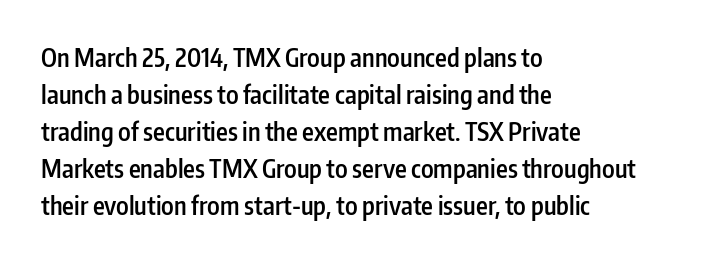
The image shows 25 px text type, upright; set left-aligned, normal line spacing (1.48x), normal letter spacing, not underlined.
